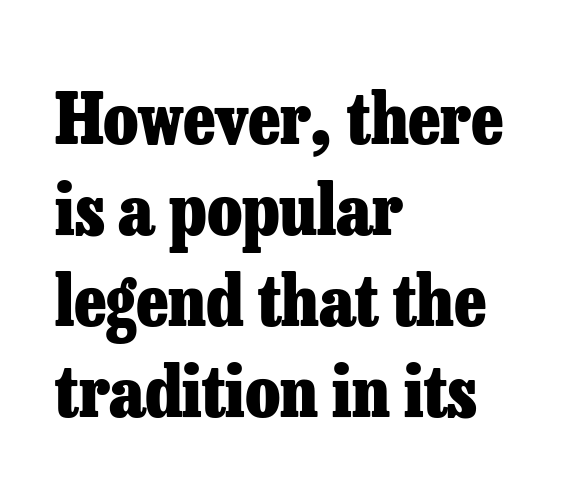
This rendering leaves character spacing at its baseline value. The type sits square on the baseline with zero lean. This sample keeps an unexceptional amount of space between lines. A typesetter would call this proportional, since set widths differ per character. The passage shown is not underscored anywhere. The lines are quadded left.
